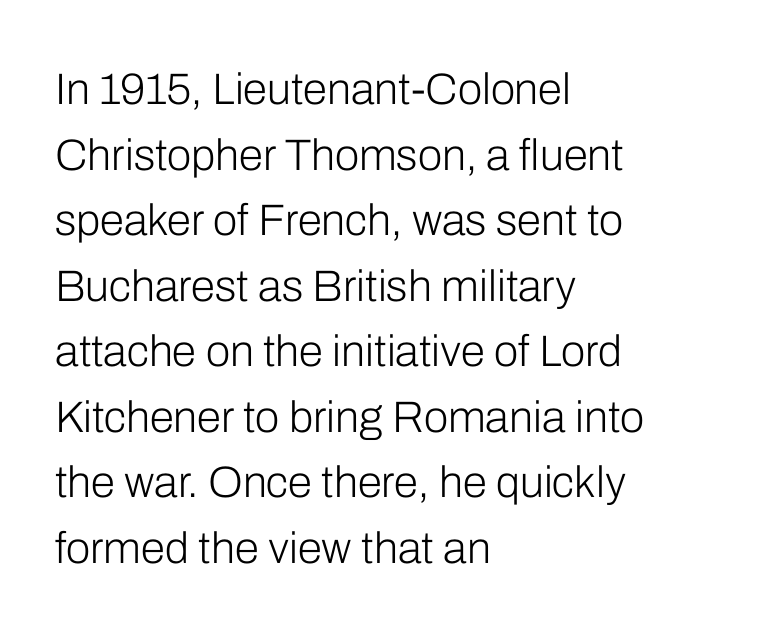
The image shows 44 px light sans-serif type, upright; set left-aligned, normal line spacing (1.49x), normal letter spacing, not underlined; low stroke contrast and a medium x-height.
